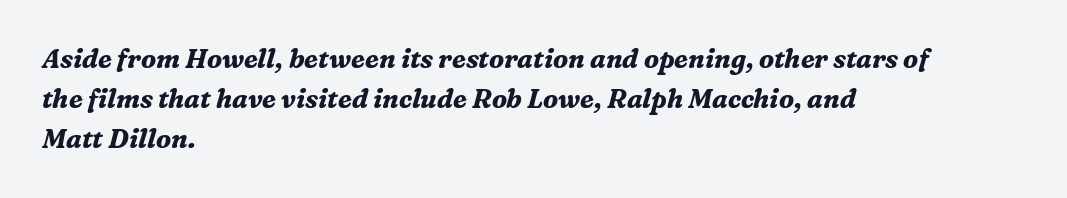
{"italic": "yes", "lean": "right", "slant_degrees": 16, "bold": "yes", "underline": "no", "align": "left", "line_spacing": "normal", "line_spacing_ratio": 1.54, "letter_spacing": "normal", "letter_spacing_em": 0.0, "glyph_px": 26}
